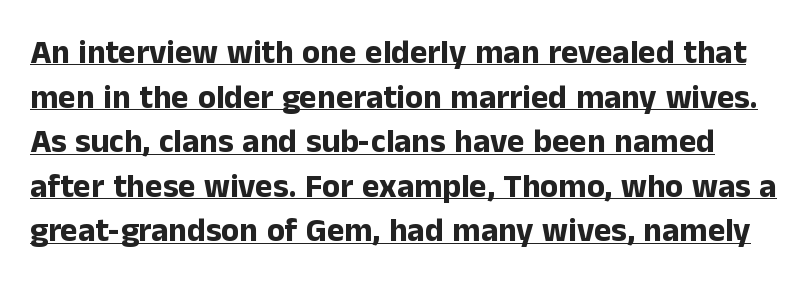
{"serif": "no", "italic": "no", "bold": "yes", "weight": "bold", "width": "normal", "stroke_contrast": "low", "x_height": "medium", "monospaced": "no", "underline": "yes", "line_spacing": "normal", "line_spacing_ratio": 1.35, "letter_spacing": "normal", "letter_spacing_em": 0.0, "glyph_px": 33}
